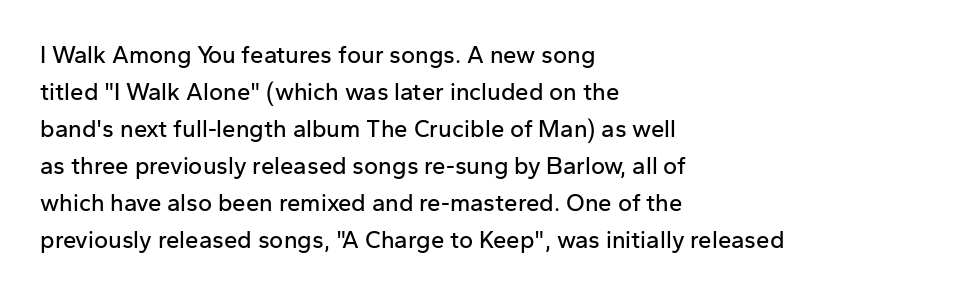
The image shows 24 px text type, upright; set left-aligned, normal line spacing (1.54x), normal letter spacing, not underlined.
